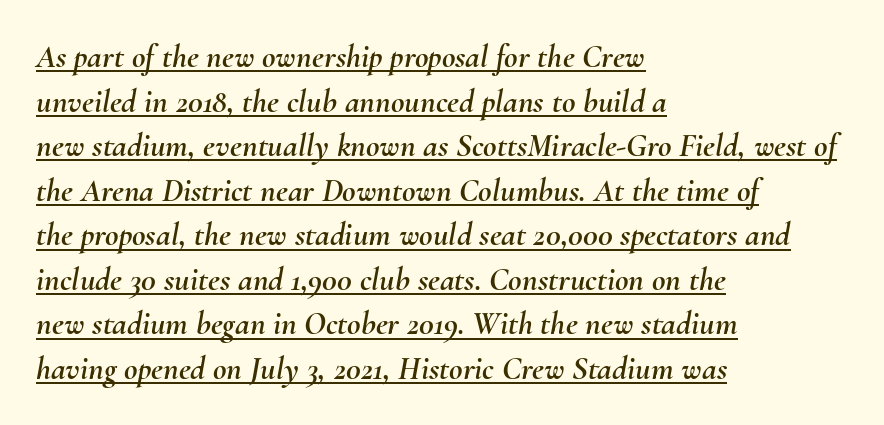
The image shows 33 px text type, italic (leaning right); set left-aligned, normal line spacing (1.35x), normal letter spacing, underlined; medium stroke contrast and a small x-height.
